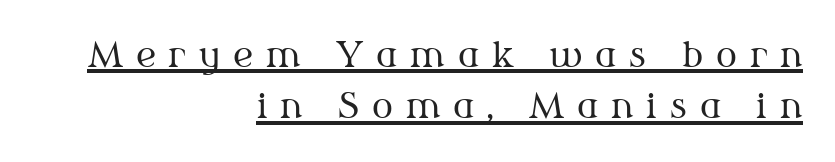
{"serif": "yes", "italic": "no", "bold": "no", "weight": "regular", "width": "normal", "stroke_contrast": "medium", "x_height": "medium", "monospaced": "no", "underline": "yes", "align": "right", "line_spacing": "normal", "line_spacing_ratio": 1.47, "letter_spacing": "wide", "letter_spacing_em": 0.37, "glyph_px": 35}
